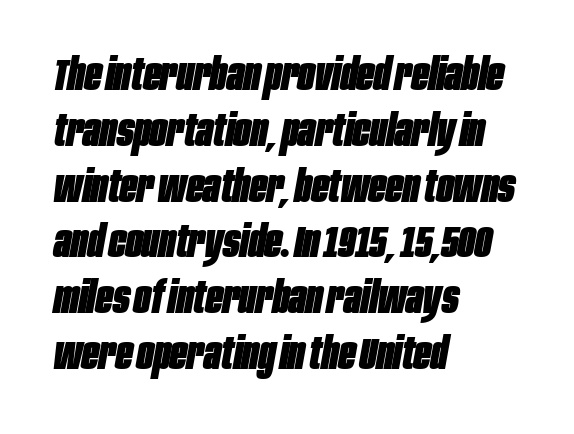
Horizontally, the lines are justified to the leading edge only. The strip under each line holds only bare page. Chunky letters — that's bold for sure. Glyph-to-glyph distance matches everyday printed text. These lines were composed using italics.
